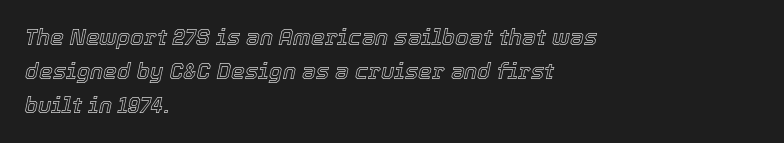
Q: Is the text italic (slanted)? A: Yes, it leans right by about 12 degrees.
Q: Is the text underlined? A: No.
Q: How is the paragraph aligned? A: Left-aligned.
Q: Is the spacing between letters normal or unusually wide? A: Normal.
Q: Is the spacing between lines tight, normal or loose? A: Normal.
